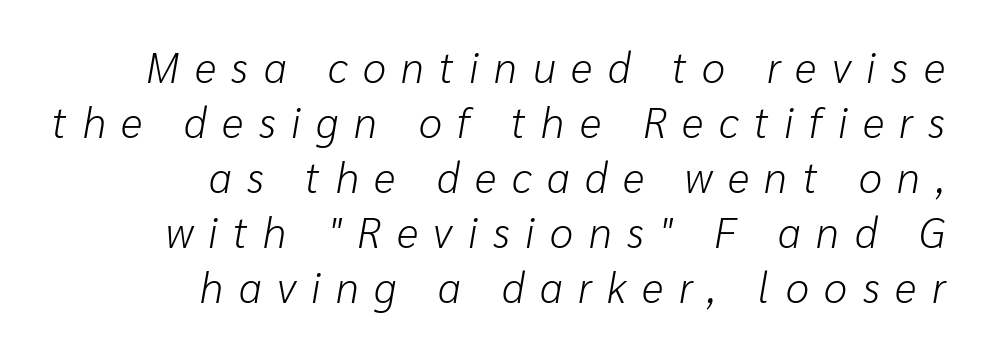
{"italic": "yes", "lean": "right", "slant_degrees": 10, "bold": "no", "weight": "light", "width": "normal", "stroke_contrast": "low", "x_height": "medium", "monospaced": "no", "underline": "no", "align": "right", "line_spacing": "normal", "line_spacing_ratio": 1.31, "letter_spacing": "wide", "letter_spacing_em": 0.37, "glyph_px": 42}
